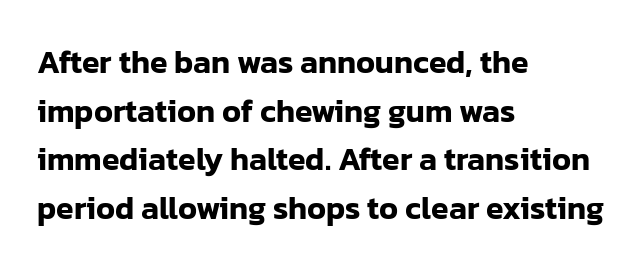
The image shows 32 px sans-serif type, upright; set left-aligned, normal line spacing (1.52x), normal letter spacing, not underlined; low stroke contrast and a medium x-height.
